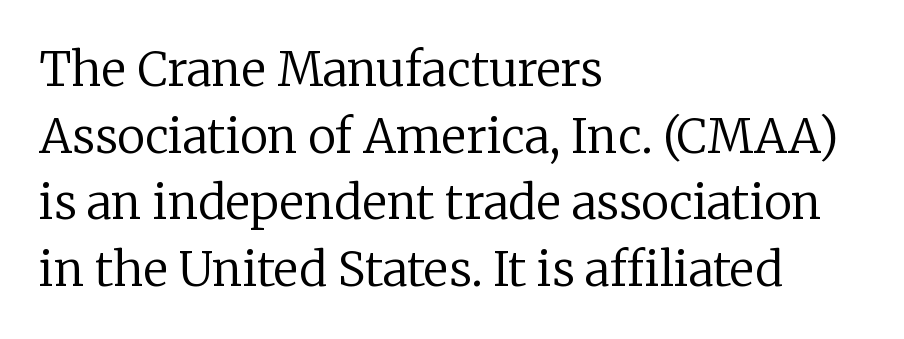
The image shows 47 px regular-weight serif type, upright; set left-aligned, normal line spacing (1.42x), normal letter spacing, not underlined; low stroke contrast and a medium x-height.
